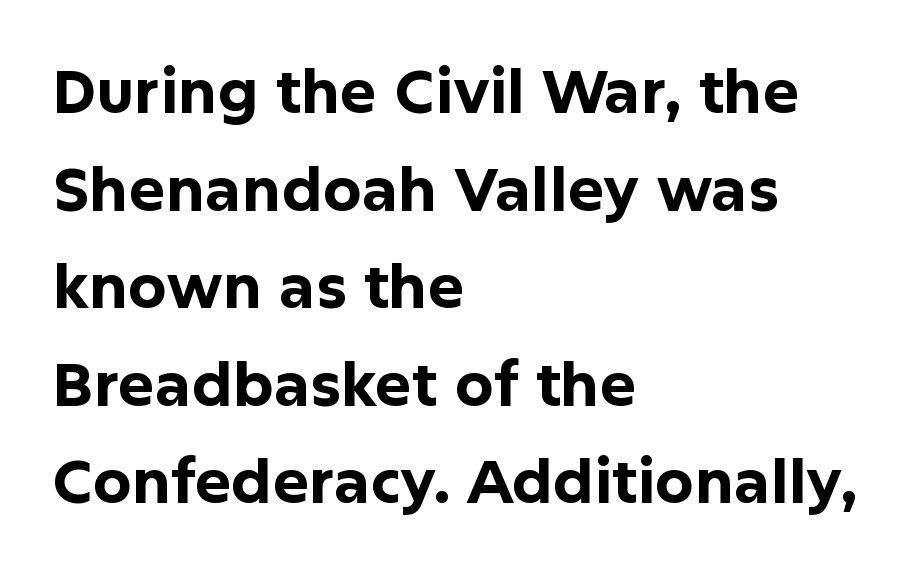
Q: Is the text bold? A: Yes.
Q: Is the text italic (slanted)? A: No, it is upright.
Q: Is the typeface a serif or a sans-serif typeface? A: Sans-serif.
Q: Is the text underlined? A: No.
Q: How is the paragraph aligned? A: Left-aligned.
Q: Is the spacing between letters normal or unusually wide? A: Normal.
Q: Is the spacing between lines tight, normal or loose? A: Normal.
Q: Width (condensed, normal, or wide)? A: Normal.
Q: Stroke contrast? A: Low.
Q: x-height? A: Medium.
Q: Monospaced? A: No.
